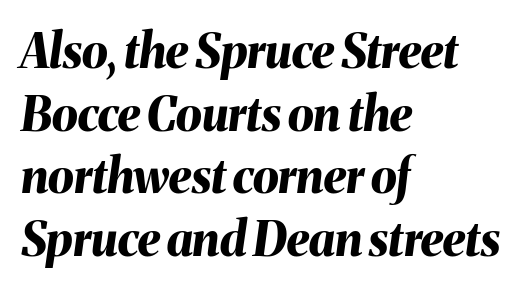
The image shows 47 px bold type, italic (leaning right); set left-aligned, normal line spacing (1.33x), normal letter spacing, not underlined; medium stroke contrast and a medium x-height.
